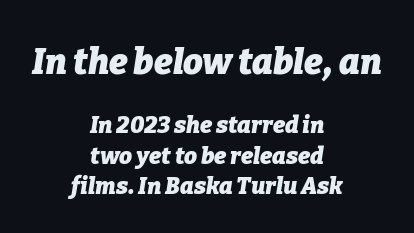
Is there much room between lines? A standard amount, neither cramped nor airy. Designer's note — italics engaged. The face used here is rendered with its standard letterfit. Looks like regular typesetting: each glyph gets only the width it needs. Chunky letters — that's bold for sure. The string is rendered with underlining switched off.
